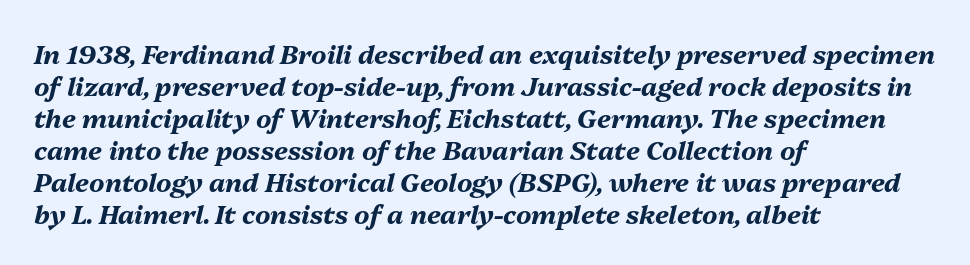
Q: Is the text bold? A: Yes.
Q: Is the text italic (slanted)? A: Yes, it leans right by about 13 degrees.
Q: Is the text underlined? A: No.
Q: How is the paragraph aligned? A: Left-aligned.
Q: Is the spacing between letters normal or unusually wide? A: Normal.
